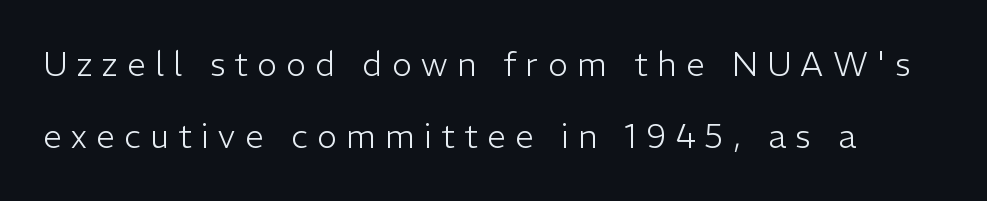
You could fit nearly another row in the gap between these rows. Quick note: not italic, upright. Lines of text with bare space underneath. This sample uses expanded letter spacing, leaving extra air between glyphs. Serifs: no, the terminals of the letterforms are clean. Is this a heavy cut? Hardly; it is regular or lighter.
